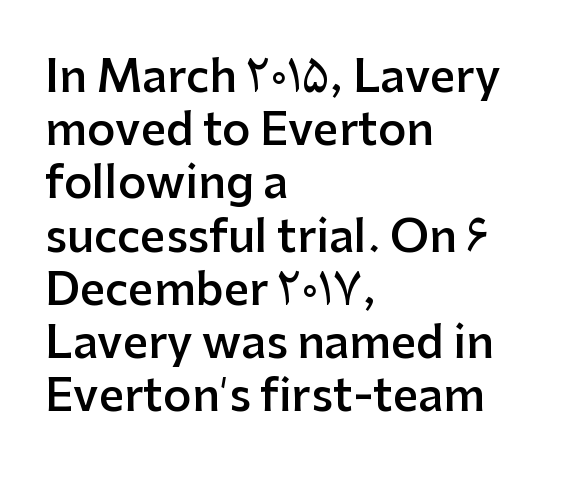
Q: Is the text bold? A: Semi-bold.
Q: Is the text italic (slanted)? A: No, it is upright.
Q: Is the typeface a serif or a sans-serif typeface? A: Sans-serif.
Q: Is the text underlined? A: No.
Q: How is the paragraph aligned? A: Left-aligned.
Q: Is the spacing between letters normal or unusually wide? A: Normal.
Q: Width (condensed, normal, or wide)? A: Normal.
Q: Stroke contrast? A: Low.
Q: x-height? A: Medium.
Q: Monospaced? A: No.
